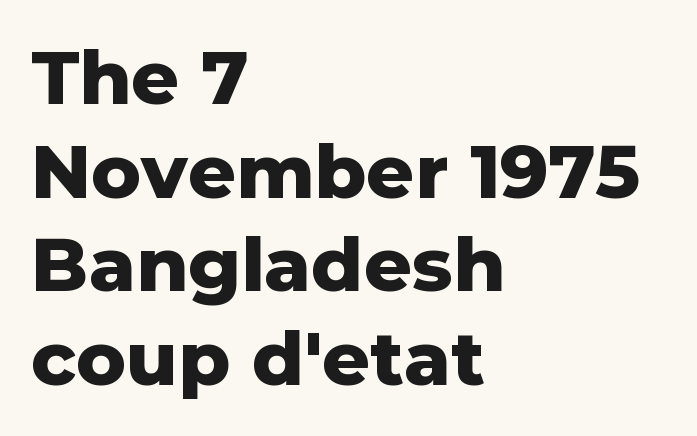
The image shows 75 px heavy sans-serif type, upright; set left-aligned, normal line spacing (1.25x), normal letter spacing, not underlined; low stroke contrast and a medium x-height.
